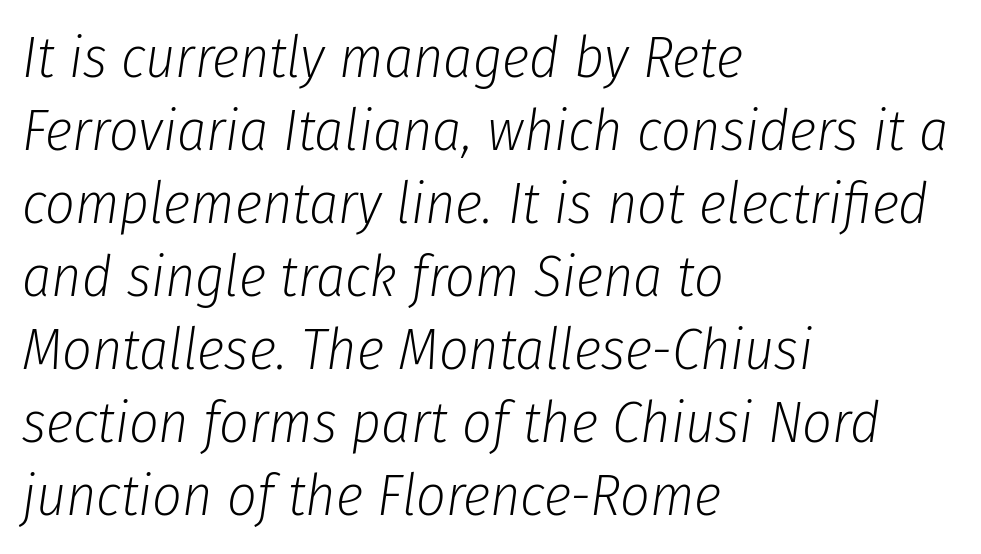
Q: Is the text bold? A: No.
Q: Is the text italic (slanted)? A: Yes, it leans right by about 8 degrees.
Q: Is the text underlined? A: No.
Q: How is the paragraph aligned? A: Left-aligned.
Q: Is the spacing between letters normal or unusually wide? A: Normal.
Q: Is the spacing between lines tight, normal or loose? A: Normal.
Q: Width (condensed, normal, or wide)? A: Condensed.
Q: Stroke contrast? A: Low.
Q: x-height? A: Medium.
Q: Monospaced? A: No.
